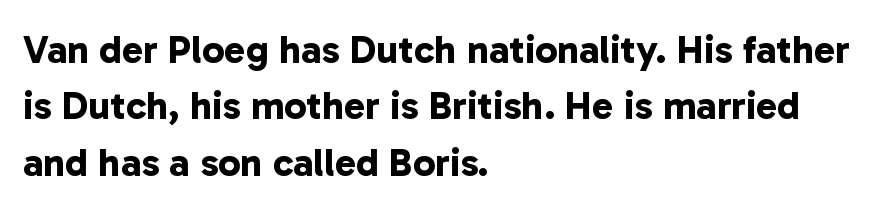
Just letters on the line, the space beneath them empty. The letters advance in unequal steps, a hallmark of proportional type. The line texture is even and compact thanks to regular tracking. Horizontal bands of white between lines are of average thickness. You'd pick this weight for a headline — it's a proper bold.
